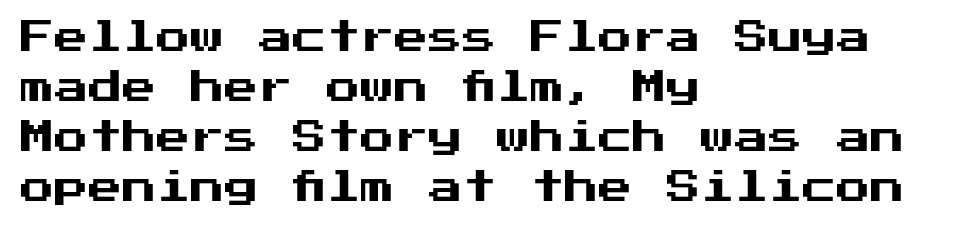
{"serif": "no", "italic": "no", "width": "normal", "stroke_contrast": "medium", "x_height": "medium", "underline": "no", "align": "left", "line_spacing": "normal", "line_spacing_ratio": 1.47, "letter_spacing": "normal", "letter_spacing_em": 0.0, "glyph_px": 34}
